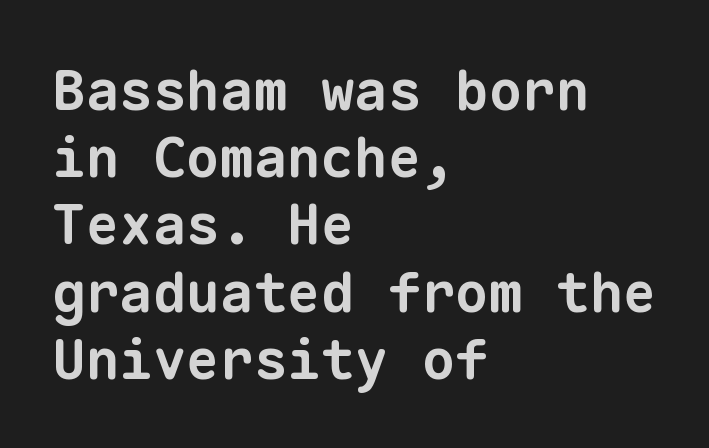
{"serif": "no", "bold": "yes", "weight": "bold", "width": "normal", "stroke_contrast": "low", "x_height": "medium", "monospaced": "yes", "underline": "no", "align": "left", "line_spacing_ratio": 1.2, "letter_spacing": "normal", "letter_spacing_em": 0.0, "glyph_px": 56}
